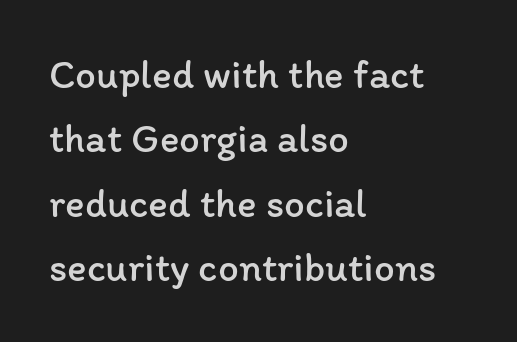
The letterforms sit at book weight or below. A typesetter would call this proportional, since set widths differ per character. Underlining? Definitely not there. Vertical spacing — default. Ascenders rise straight up at ninety degrees. The tracking reads as untouched default to a designer's eye.
